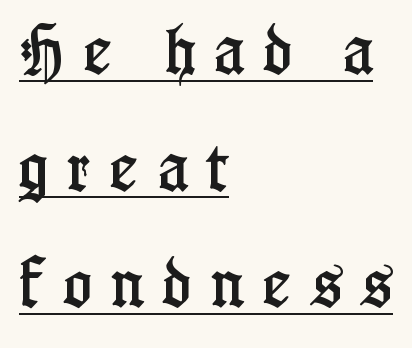
The tracking jumps out immediately: characters are airy and widely separated. Successive baselines arrive slowly, with a big drop between each. This sample has the flowing, uneven cadence of proportional lettering. This rendering employs a face with finishing strokes, i.e., a serif. You can tell it's not italic because the verticals are truly vertical.
